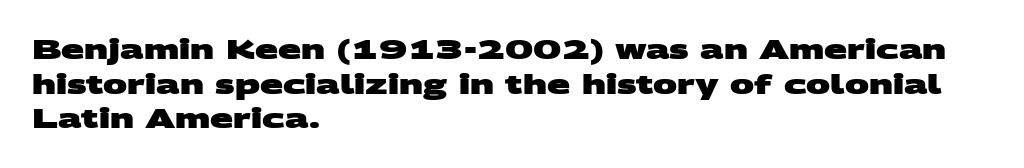
Q: Is the text bold? A: Yes.
Q: Is the text underlined? A: No.
Q: How is the paragraph aligned? A: Left-aligned.
Q: Is the spacing between letters normal or unusually wide? A: Normal.
Q: Is the spacing between lines tight, normal or loose? A: Normal.
